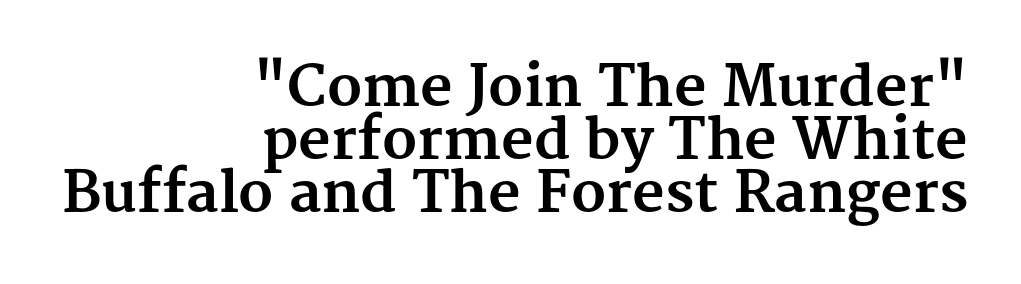
The image shows 56 px bold serif type, upright; set right-aligned, tight line spacing (0.95x), normal letter spacing, not underlined; medium stroke contrast and a medium x-height.
